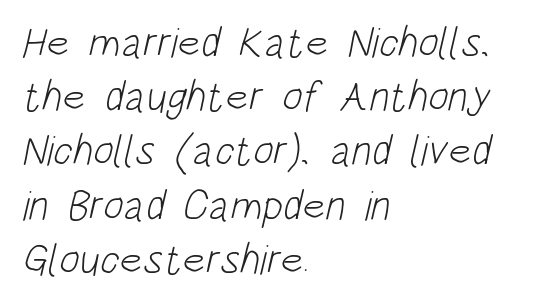
Q: Is the text bold? A: No.
Q: Is the typeface a serif or a sans-serif typeface? A: Sans-serif.
Q: Is the text underlined? A: No.
Q: How is the paragraph aligned? A: Left-aligned.
Q: Is the spacing between letters normal or unusually wide? A: Normal.
Q: Is the spacing between lines tight, normal or loose? A: Normal.
Q: Width (condensed, normal, or wide)? A: Condensed.
Q: Stroke contrast? A: Low.
Q: x-height? A: Large.
Q: Monospaced? A: No.
